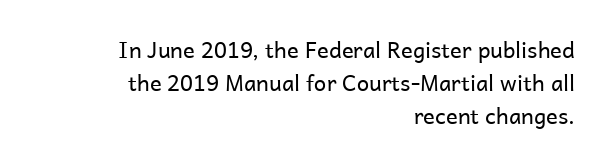
{"italic": "no", "bold": "no", "underline": "no", "align": "right", "line_spacing": "normal", "line_spacing_ratio": 1.5, "letter_spacing": "normal", "letter_spacing_em": 0.0, "glyph_px": 22}
